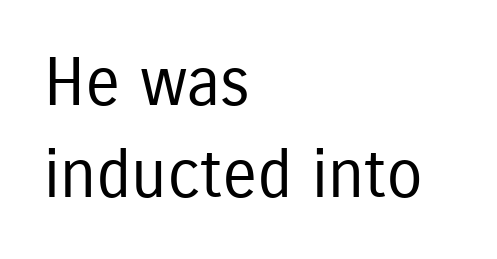
The image shows 66 px regular-weight, condensed sans-serif type, upright; set left-aligned, normal line spacing (1.39x), normal letter spacing, not underlined; low stroke contrast and a medium x-height.
